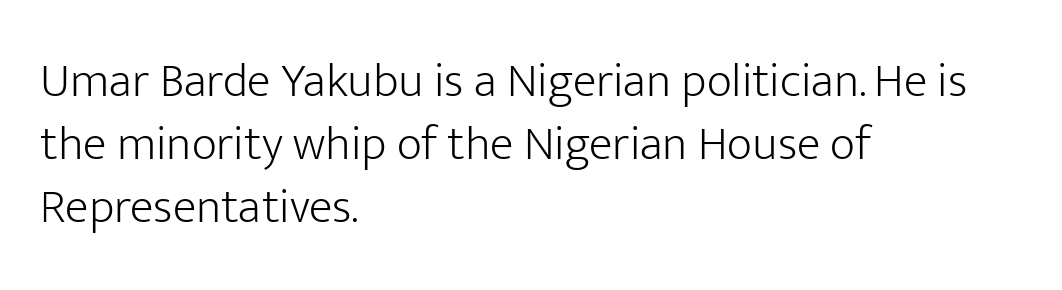
Reading down the column, the eye jumps a familiar distance to each next line. Look at the tracking — it's just the regular setting, nothing added. Horizontally, the lines are justified to the leading edge only. Underlining? Definitely not there. Posture: vertical.
